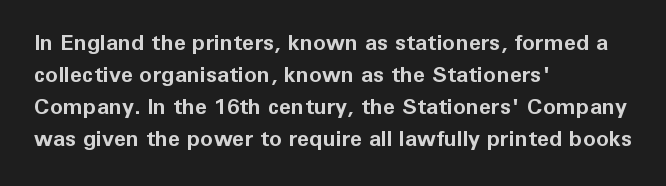
{"italic": "no", "bold": "yes", "underline": "no", "align": "left", "line_spacing": "normal", "line_spacing_ratio": 1.46, "letter_spacing": "normal", "letter_spacing_em": 0.0, "glyph_px": 22}
